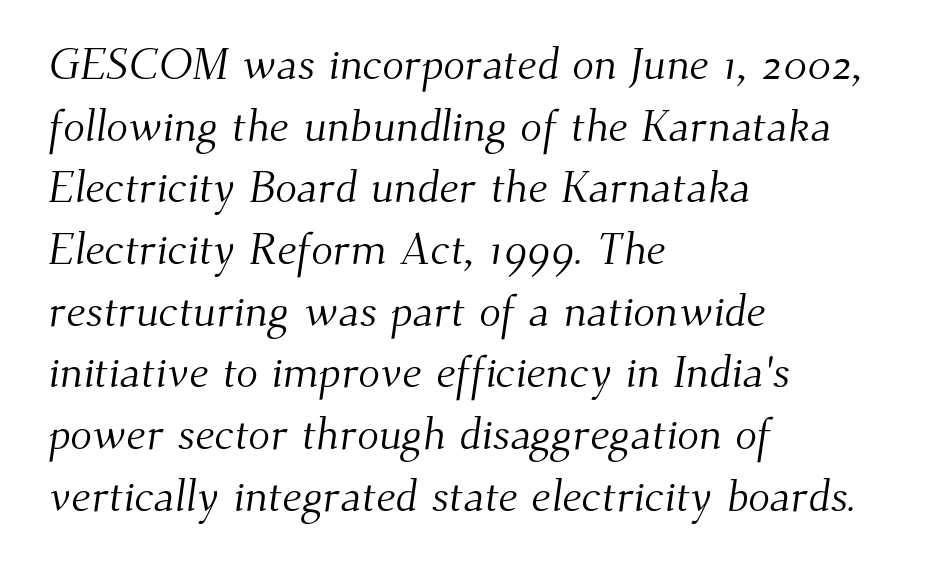
{"serif": "yes", "bold": "no", "weight": "light", "width": "normal", "stroke_contrast": "medium", "x_height": "small", "monospaced": "no", "underline": "no", "align": "left", "line_spacing": "normal", "line_spacing_ratio": 1.37, "letter_spacing": "normal", "letter_spacing_em": 0.0, "glyph_px": 45}
